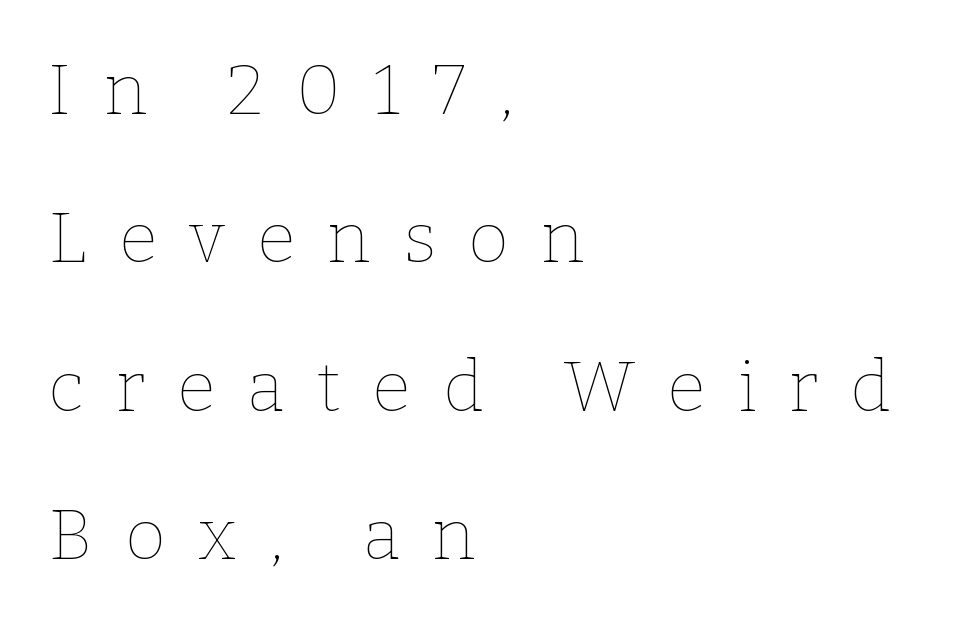
{"italic": "no", "bold": "no", "weight": "thin", "width": "normal", "stroke_contrast": "low", "x_height": "medium", "monospaced": "no", "underline": "no", "align": "left", "line_spacing": "loose", "line_spacing_ratio": 2.12, "letter_spacing": "wide", "letter_spacing_em": 0.46, "glyph_px": 70}
